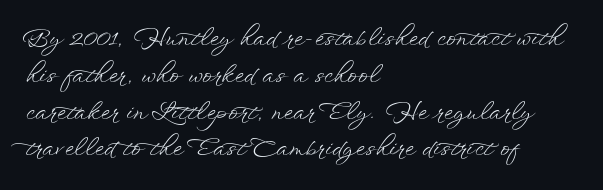
{"bold": "no", "underline": "no", "align": "left", "line_spacing": "normal", "line_spacing_ratio": 1.6, "letter_spacing": "normal", "letter_spacing_em": 0.0, "glyph_px": 23}
